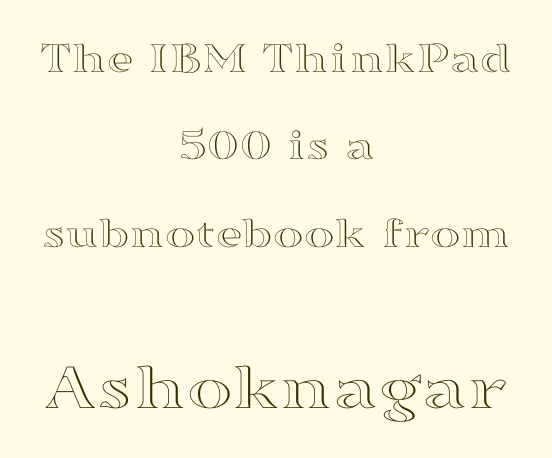
Q: Is the text italic (slanted)? A: No, it is upright.
Q: Is the text underlined? A: No.
Q: How is the paragraph aligned? A: Centered.
Q: Is the spacing between letters normal or unusually wide? A: Normal.
Q: Is the spacing between lines tight, normal or loose? A: Loose.
Q: Which block of text is set in a larger size, the first (top) or the second (bottom)? A: The second (bottom) one.
Q: Width (condensed, normal, or wide)? A: Wide.
Q: x-height? A: Medium.
Q: Monospaced? A: No.
